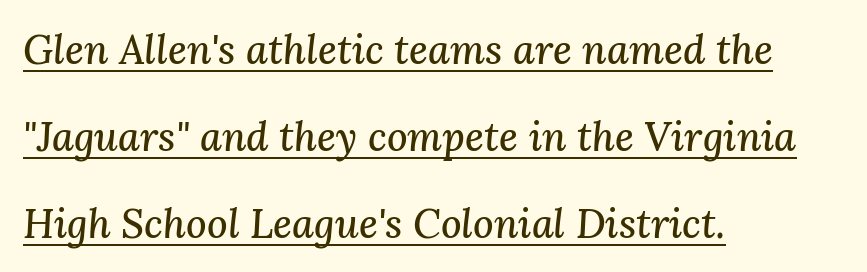
The image shows 40 px serif type, italic (leaning right); set left-aligned, loose line spacing (2.17x), normal letter spacing, underlined; medium stroke contrast and a medium x-height.
